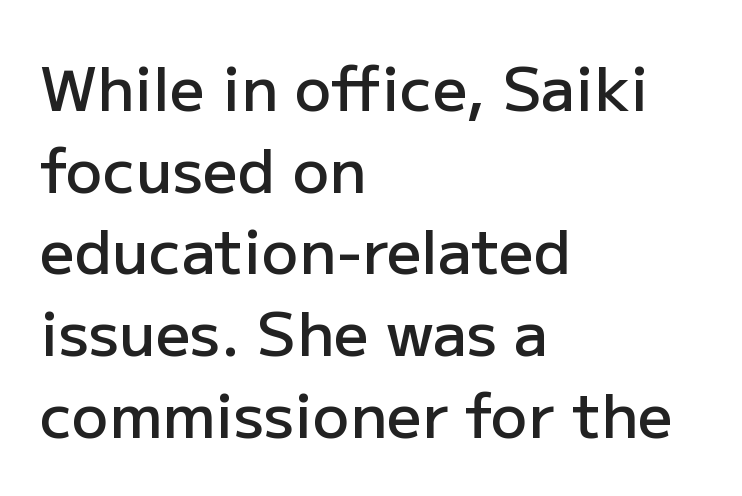
{"serif": "no", "italic": "no", "bold": "semi", "weight": "semibold", "width": "normal", "stroke_contrast": "low", "x_height": "medium", "monospaced": "no", "underline": "no", "align": "left", "line_spacing": "normal", "line_spacing_ratio": 1.34, "letter_spacing": "normal", "letter_spacing_em": 0.0, "glyph_px": 61}
